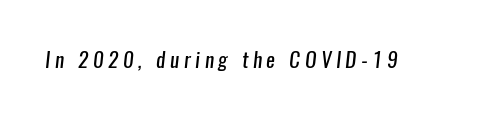
{"bold": "no", "underline": "no", "letter_spacing": "wide", "letter_spacing_em": 0.22, "glyph_px": 21}
